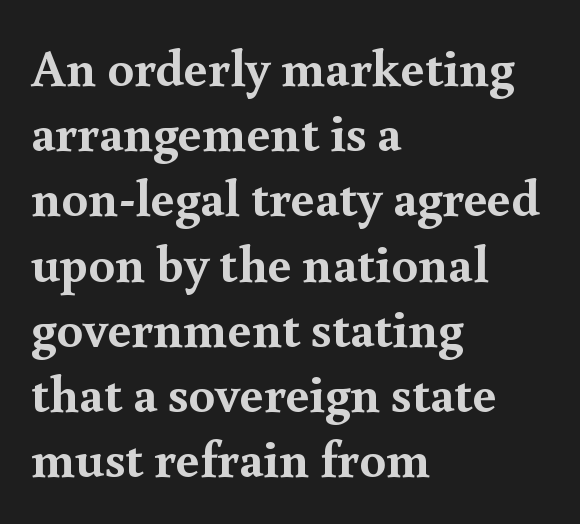
Q: Is the text bold? A: Yes.
Q: Is the text italic (slanted)? A: No, it is upright.
Q: Is the typeface a serif or a sans-serif typeface? A: Serif.
Q: Is the text underlined? A: No.
Q: How is the paragraph aligned? A: Left-aligned.
Q: Is the spacing between letters normal or unusually wide? A: Normal.
Q: Width (condensed, normal, or wide)? A: Normal.
Q: x-height? A: Small.
Q: Monospaced? A: No.
